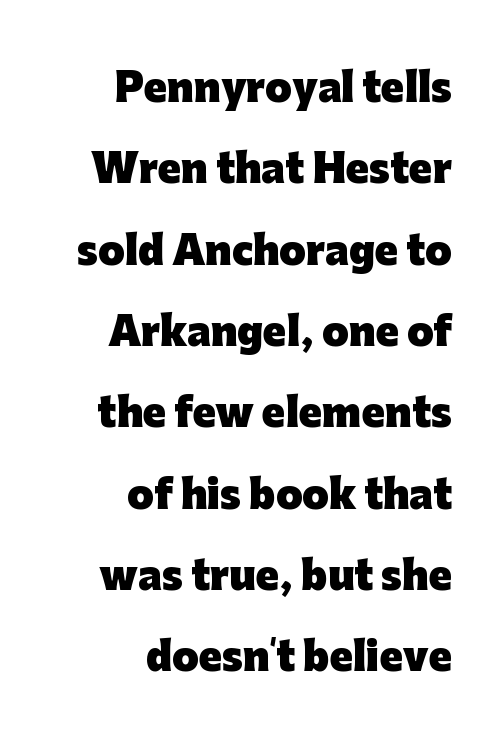
Q: Is the text bold? A: Yes.
Q: Is the text italic (slanted)? A: No, it is upright.
Q: Is the typeface a serif or a sans-serif typeface? A: Sans-serif.
Q: Is the text underlined? A: No.
Q: How is the paragraph aligned? A: Right-aligned.
Q: Is the spacing between letters normal or unusually wide? A: Normal.
Q: Is the spacing between lines tight, normal or loose? A: Loose.
Q: Width (condensed, normal, or wide)? A: Normal.
Q: Stroke contrast? A: Low.
Q: x-height? A: Medium.
Q: Monospaced? A: No.
